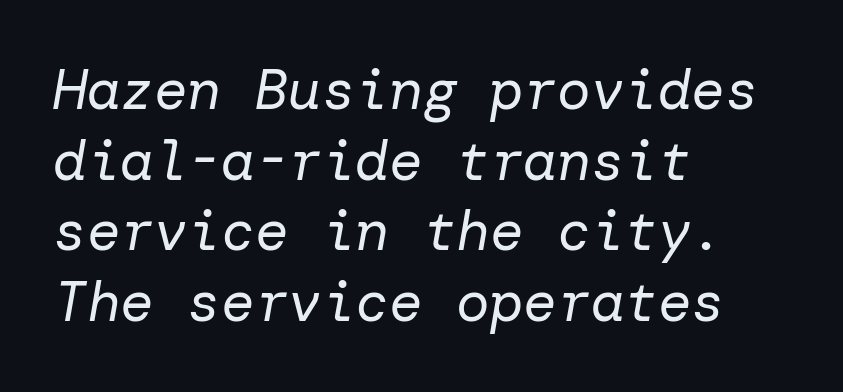
{"italic": "yes", "lean": "right", "slant_degrees": 10, "bold": "no", "weight": "regular", "width": "normal", "stroke_contrast": "low", "x_height": "medium", "underline": "no", "align": "left", "line_spacing": "normal", "line_spacing_ratio": 1.26, "letter_spacing": "normal", "letter_spacing_em": 0.0, "glyph_px": 56}
